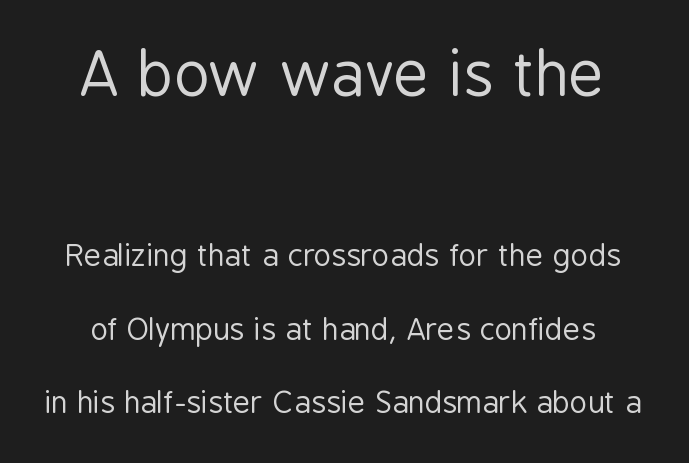
{"serif": "no", "italic": "no", "bold": "no", "weight": "regular", "width": "condensed", "stroke_contrast": "low", "x_height": "medium", "monospaced": "no", "underline": "no", "line_spacing": "loose", "line_spacing_ratio": 2.45, "letter_spacing": "normal", "letter_spacing_em": 0.0, "larger_block": "first", "size_ratio": 2.03, "glyph_px": 61}
